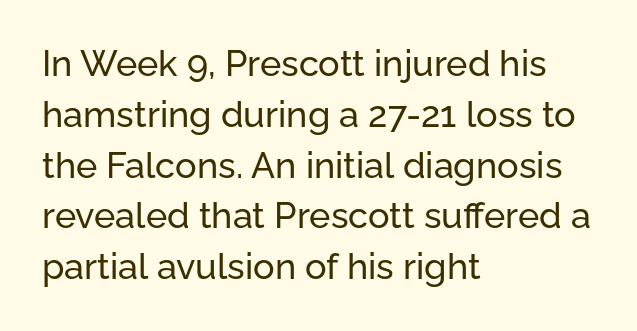
Q: Is the text italic (slanted)? A: No, it is upright.
Q: Is the typeface a serif or a sans-serif typeface? A: Sans-serif.
Q: Is the text underlined? A: No.
Q: How is the paragraph aligned? A: Left-aligned.
Q: Is the spacing between letters normal or unusually wide? A: Normal.
Q: Is the spacing between lines tight, normal or loose? A: Normal.
Q: Width (condensed, normal, or wide)? A: Normal.
Q: Stroke contrast? A: Low.
Q: x-height? A: Medium.
Q: Monospaced? A: No.
